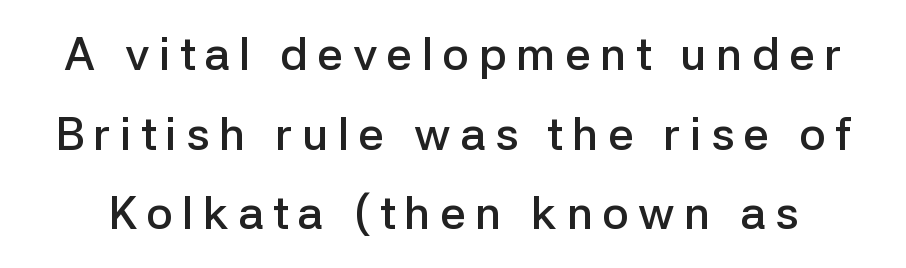
Q: Is the text bold? A: Semi-bold.
Q: Is the text italic (slanted)? A: No, it is upright.
Q: Is the typeface a serif or a sans-serif typeface? A: Sans-serif.
Q: Is the text underlined? A: No.
Q: Is the spacing between letters normal or unusually wide? A: Unusually wide.
Q: Width (condensed, normal, or wide)? A: Normal.
Q: Stroke contrast? A: Low.
Q: x-height? A: Medium.
Q: Monospaced? A: No.
